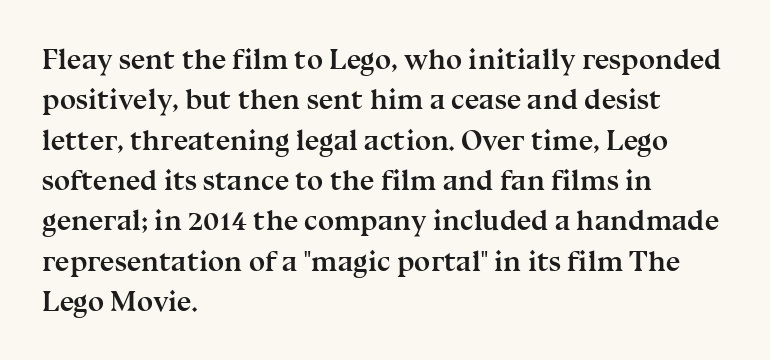
Q: Is the text bold? A: Yes.
Q: Is the text italic (slanted)? A: No, it is upright.
Q: Is the typeface a serif or a sans-serif typeface? A: Serif.
Q: Is the text underlined? A: No.
Q: How is the paragraph aligned? A: Left-aligned.
Q: Is the spacing between letters normal or unusually wide? A: Normal.
Q: Is the spacing between lines tight, normal or loose? A: Normal.
Q: Width (condensed, normal, or wide)? A: Normal.
Q: Stroke contrast? A: Medium.
Q: x-height? A: Medium.
Q: Monospaced? A: No.
